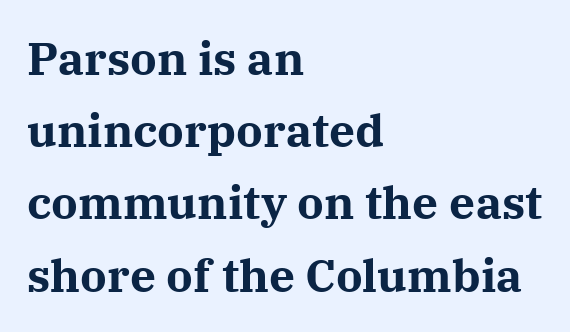
Q: Is the text bold? A: Yes.
Q: Is the text italic (slanted)? A: No, it is upright.
Q: Is the typeface a serif or a sans-serif typeface? A: Serif.
Q: Is the text underlined? A: No.
Q: How is the paragraph aligned? A: Left-aligned.
Q: Is the spacing between letters normal or unusually wide? A: Normal.
Q: Is the spacing between lines tight, normal or loose? A: Normal.
Q: Width (condensed, normal, or wide)? A: Normal.
Q: Stroke contrast? A: Medium.
Q: x-height? A: Medium.
Q: Monospaced? A: No.
